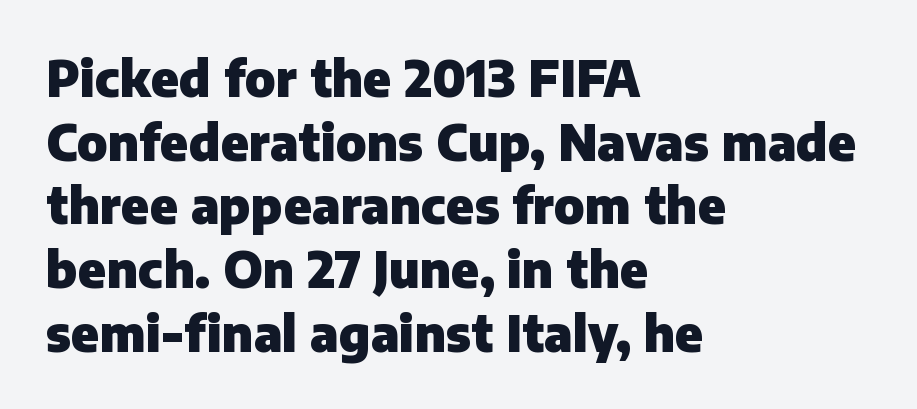
{"serif": "no", "italic": "no", "bold": "yes", "weight": "heavy", "width": "normal", "stroke_contrast": "low", "x_height": "medium", "monospaced": "no", "underline": "no", "align": "left", "line_spacing": "normal", "line_spacing_ratio": 1.3, "letter_spacing": "normal", "letter_spacing_em": 0.0, "glyph_px": 49}
